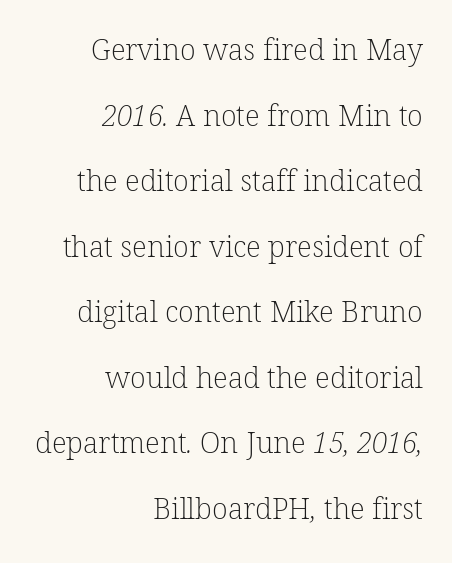
{"serif": "yes", "bold": "no", "weight": "light", "width": "normal", "stroke_contrast": "low", "x_height": "medium", "monospaced": "no", "underline": "no", "align": "right", "line_spacing": "loose", "line_spacing_ratio": 2.26, "letter_spacing": "normal", "letter_spacing_em": 0.0, "glyph_px": 29}
